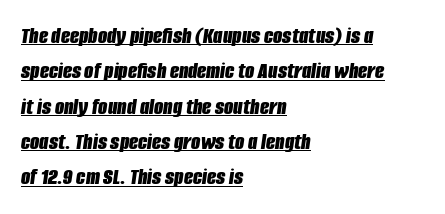
{"italic": "yes", "lean": "right", "slant_degrees": 8, "bold": "yes", "underline": "yes", "align": "left", "line_spacing": "normal", "line_spacing_ratio": 1.47, "letter_spacing": "normal", "letter_spacing_em": 0.0, "glyph_px": 24}
